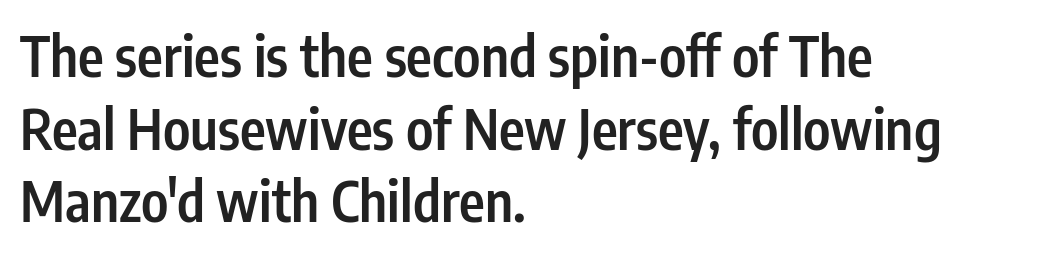
Q: Is the text bold? A: Semi-bold.
Q: Is the text italic (slanted)? A: No, it is upright.
Q: Is the typeface a serif or a sans-serif typeface? A: Sans-serif.
Q: Is the text underlined? A: No.
Q: How is the paragraph aligned? A: Left-aligned.
Q: Is the spacing between letters normal or unusually wide? A: Normal.
Q: Is the spacing between lines tight, normal or loose? A: Normal.
Q: Width (condensed, normal, or wide)? A: Condensed.
Q: Stroke contrast? A: Low.
Q: x-height? A: Medium.
Q: Monospaced? A: No.
